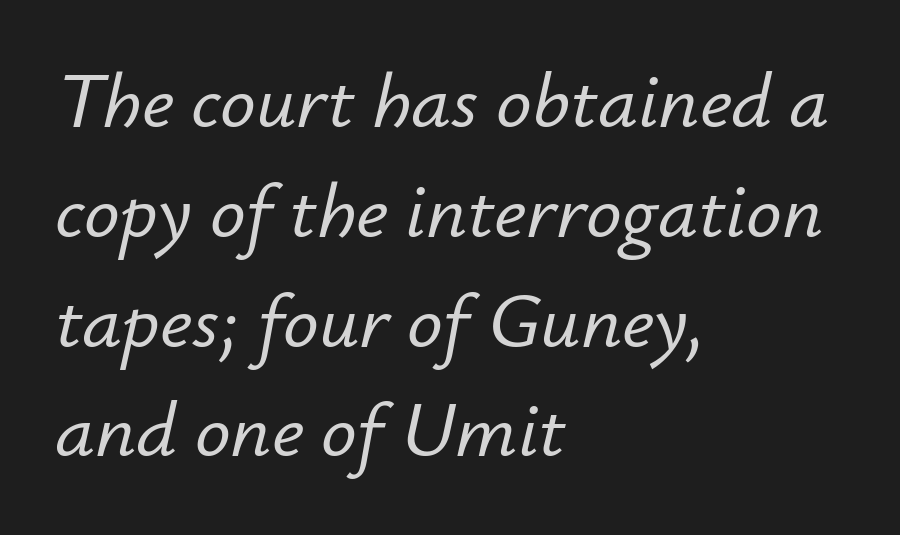
Q: Is the text italic (slanted)? A: Yes, it leans right by about 12 degrees.
Q: Is the text underlined? A: No.
Q: How is the paragraph aligned? A: Left-aligned.
Q: Is the spacing between letters normal or unusually wide? A: Normal.
Q: Is the spacing between lines tight, normal or loose? A: Normal.
Q: Width (condensed, normal, or wide)? A: Normal.
Q: Stroke contrast? A: Low.
Q: x-height? A: Small.
Q: Monospaced? A: No.
